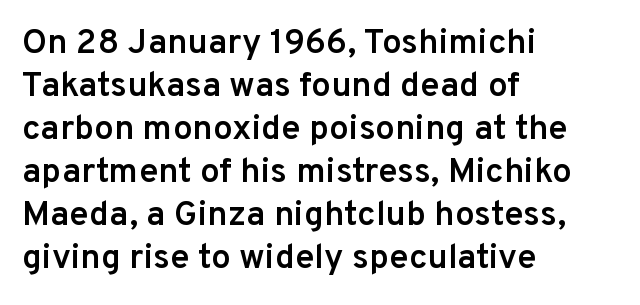
The image shows 35 px semibold sans-serif type, upright; set left-aligned, line spacing 1.23x, normal letter spacing, not underlined; low stroke contrast and a medium x-height.
